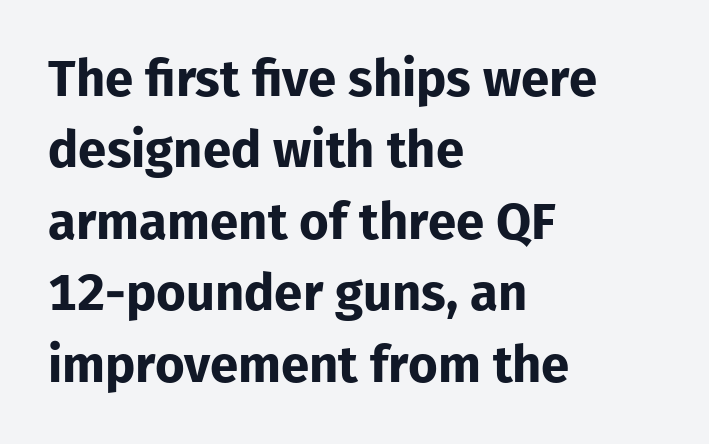
Style check: upright. Looks like regular typesetting: each glyph gets only the width it needs. One glance says typical: line gaps are just what's usual. This sample uses plain, unmodified letter spacing. Bare-footed words on every line. One-word summary of the alignment: left.
